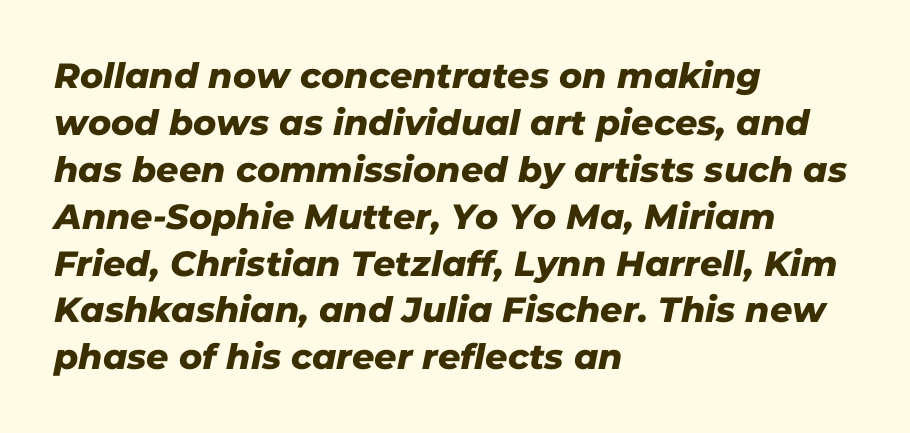
The image shows 35 px sans-serif type; set left-aligned, normal line spacing (1.34x), normal letter spacing, not underlined; low stroke contrast and a medium x-height.
